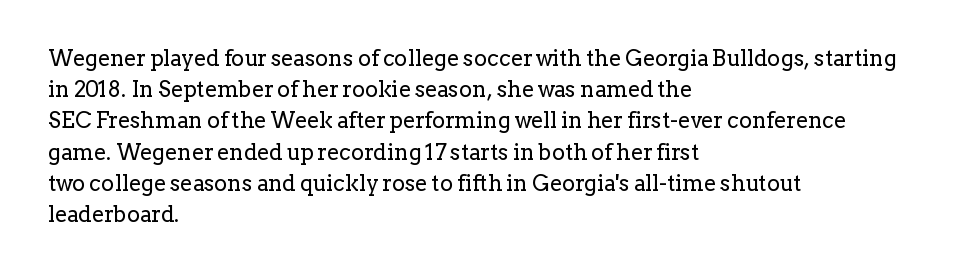
The image shows 22 px text type, upright; set left-aligned, normal line spacing (1.42x), normal letter spacing, not underlined.
